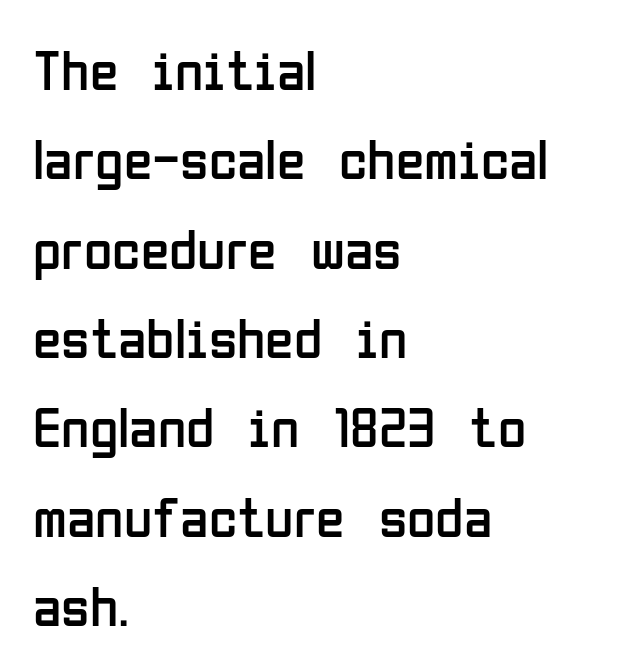
{"serif": "no", "italic": "no", "bold": "no", "weight": "regular", "width": "condensed", "stroke_contrast": "low", "x_height": "medium", "monospaced": "no", "underline": "no", "align": "left", "line_spacing": "normal", "line_spacing_ratio": 1.54, "letter_spacing": "normal", "letter_spacing_em": 0.0, "glyph_px": 58}
